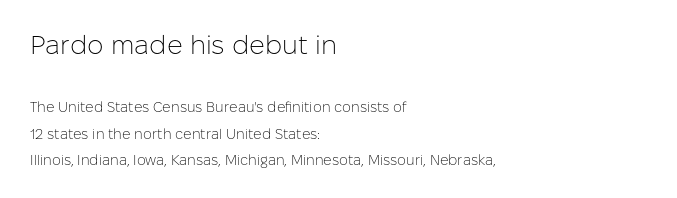
Quick note: not italic, upright. Descenders are the only things crossing below the line. Letter spacing: default. Is the lower block the larger one? No — the upper block carries the bigger type. Every row of glyphs begins at an identical x-position on the left.
